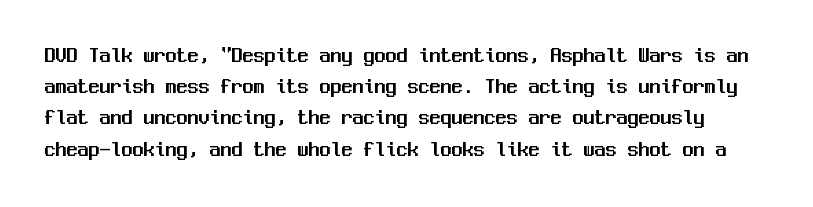
The image shows 22 px text type, upright; set normal line spacing (1.42x), normal letter spacing, not underlined.
